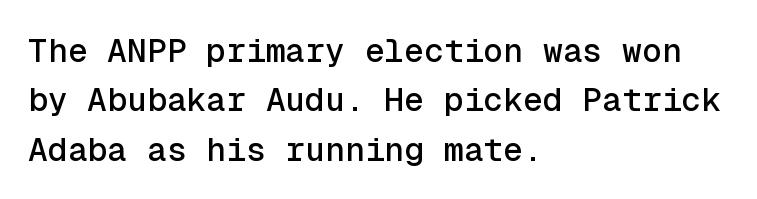
{"serif": "no", "italic": "no", "width": "normal", "x_height": "medium", "monospaced": "yes", "underline": "no", "align": "left", "line_spacing": "normal", "line_spacing_ratio": 1.5, "letter_spacing": "normal", "letter_spacing_em": 0.0, "glyph_px": 33}
